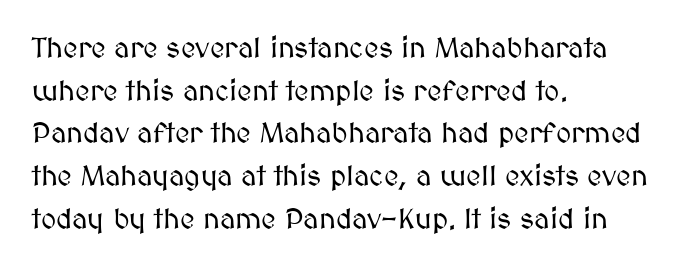
The face used here is rendered with its standard letterfit. Lines of text with bare space underneath. When letters stand straight like this, we call the style roman or upright. The passage shown is typed in a proportional face where columns would drift. Caption: multi-line text, flush left, ragged right.
